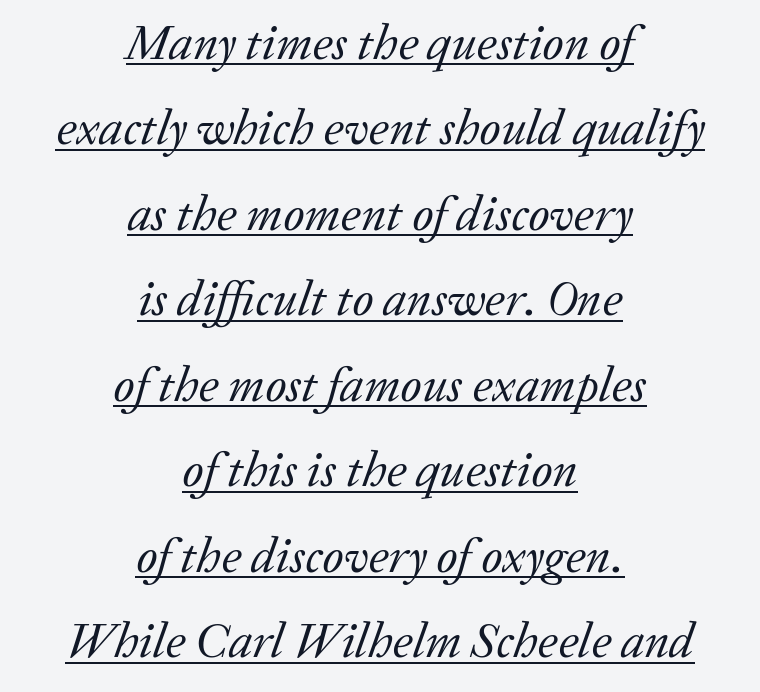
An italicized treatment has been applied to the whole sample. Caption: standard tracking, unaltered. A centered setting, common on invitations and titles, is used for this passage. Is this a sans? No — the strokes have serifs. In designer terms, the underline attribute is active on this setting. The face looks like a standard text weight, possibly lighter.
